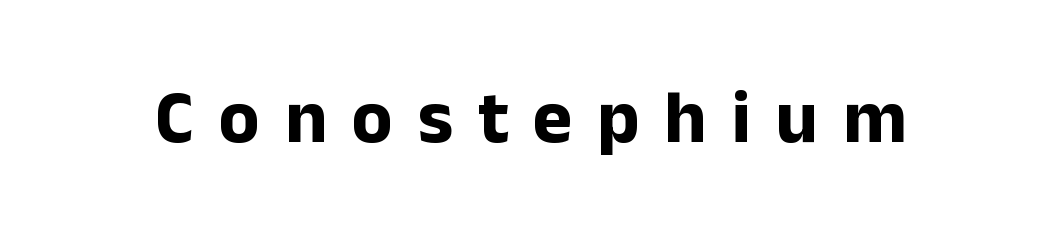
Q: Is the text bold? A: Yes.
Q: Is the text italic (slanted)? A: No, it is upright.
Q: Is the typeface a serif or a sans-serif typeface? A: Sans-serif.
Q: Is the text underlined? A: No.
Q: Is the spacing between letters normal or unusually wide? A: Unusually wide.
Q: Width (condensed, normal, or wide)? A: Normal.
Q: Stroke contrast? A: Low.
Q: x-height? A: Medium.
Q: Monospaced? A: No.
